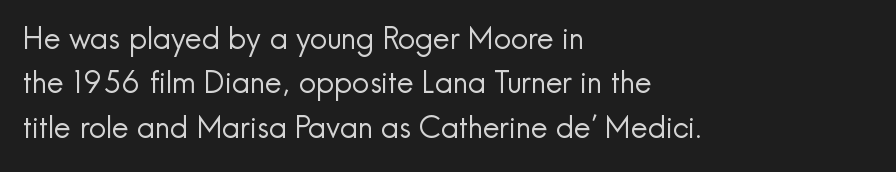
The image shows 30 px regular-weight sans-serif type, upright; set left-aligned, normal line spacing (1.48x), normal letter spacing, not underlined; a small x-height.
